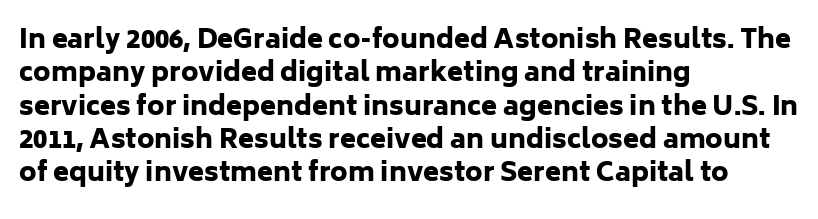
The image shows 26 px bold type, upright; set left-aligned, normal line spacing (1.28x), normal letter spacing, not underlined.
